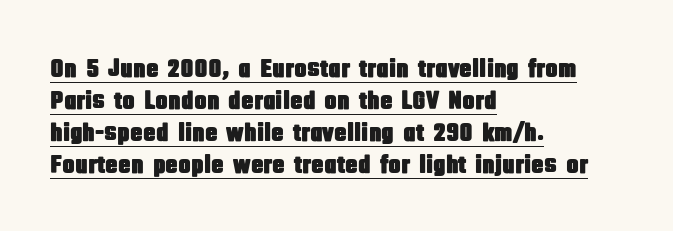
Quick note: not italic, upright. Tracking value appears to be zero — textbook default spacing. The typesetter chose a ragged-right arrangement here. Underlining? Definitely there.
